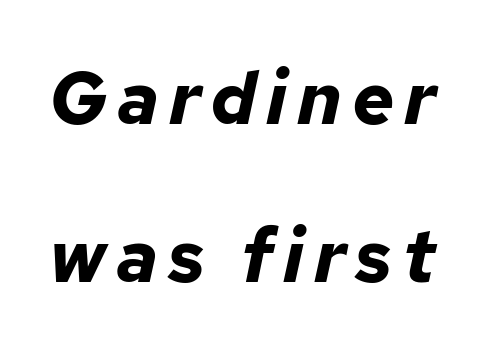
Each letter keeps its own natural width here, so spacing adapts to shape. Any mark beneath the type? The region is blank. How would I describe the line gaps? Wide and relaxed. The font's italic variant was chosen for this text.
